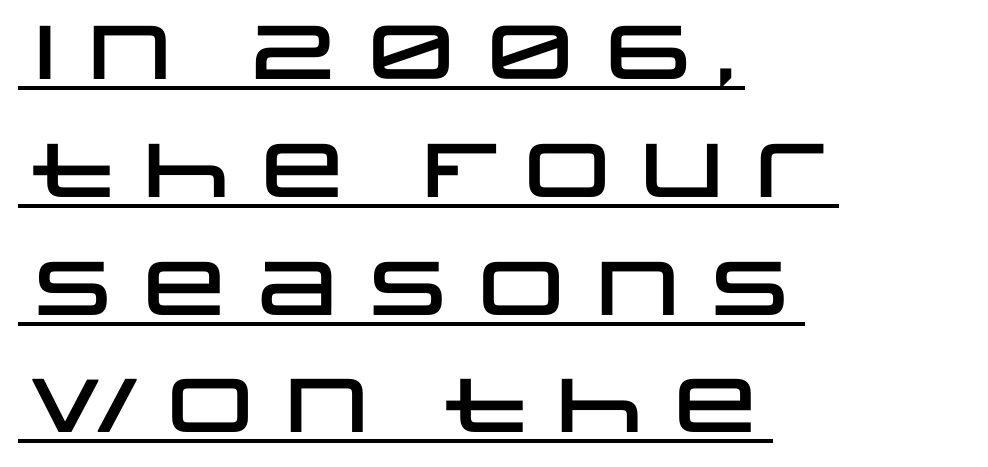
Q: Is the text italic (slanted)? A: No, it is upright.
Q: Is the typeface a serif or a sans-serif typeface? A: Sans-serif.
Q: Is the text underlined? A: Yes.
Q: How is the paragraph aligned? A: Left-aligned.
Q: Is the spacing between letters normal or unusually wide? A: Normal.
Q: Is the spacing between lines tight, normal or loose? A: Normal.
Q: Width (condensed, normal, or wide)? A: Wide.
Q: Stroke contrast? A: Low.
Q: x-height? A: Large.
Q: Monospaced? A: No.
